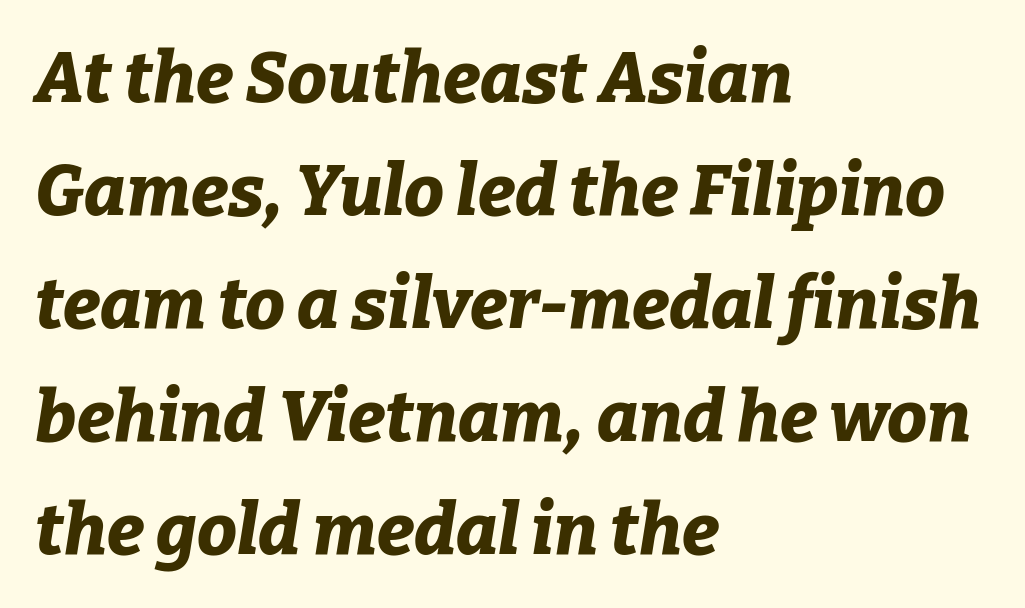
{"italic": "yes", "lean": "right", "slant_degrees": 9, "bold": "yes", "weight": "bold", "width": "normal", "stroke_contrast": "low", "x_height": "medium", "monospaced": "no", "underline": "no", "align": "left", "line_spacing": "normal", "line_spacing_ratio": 1.59, "letter_spacing": "normal", "letter_spacing_em": 0.0, "glyph_px": 71}
